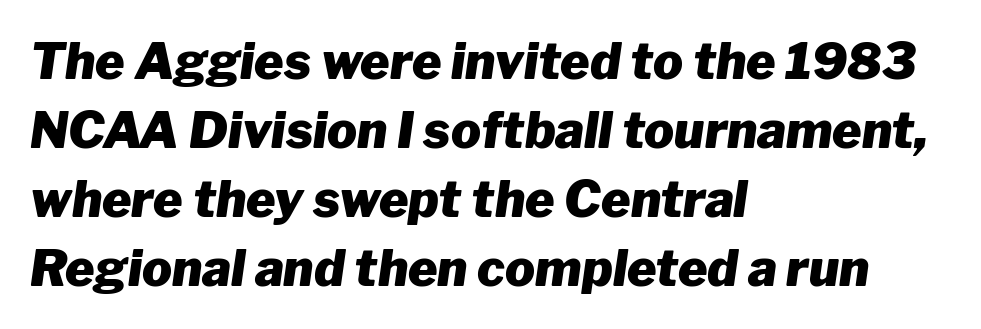
{"italic": "yes", "lean": "right", "slant_degrees": 8, "bold": "yes", "weight": "heavy", "width": "normal", "stroke_contrast": "low", "x_height": "medium", "monospaced": "no", "underline": "no", "align": "left", "line_spacing": "normal", "line_spacing_ratio": 1.38, "letter_spacing": "normal", "letter_spacing_em": 0.0, "glyph_px": 50}
